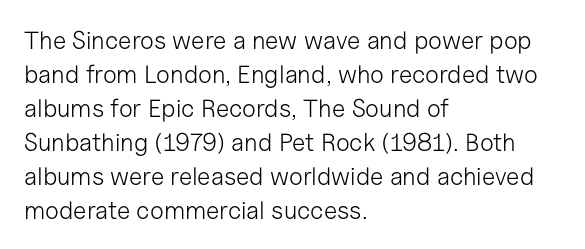
Q: Is the text bold? A: No.
Q: Is the text italic (slanted)? A: No, it is upright.
Q: Is the text underlined? A: No.
Q: How is the paragraph aligned? A: Left-aligned.
Q: Is the spacing between letters normal or unusually wide? A: Normal.
Q: Is the spacing between lines tight, normal or loose? A: Normal.
